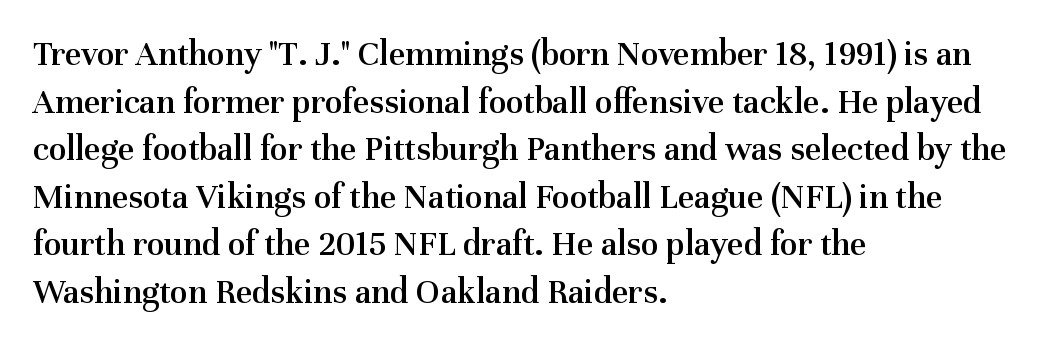
{"serif": "yes", "italic": "no", "bold": "semi", "weight": "semibold", "width": "normal", "stroke_contrast": "medium", "x_height": "medium", "monospaced": "no", "underline": "no", "align": "left", "line_spacing": "normal", "line_spacing_ratio": 1.32, "letter_spacing": "normal", "letter_spacing_em": 0.0, "glyph_px": 36}
